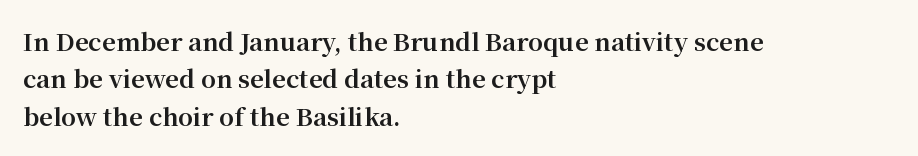
Underline: absent. Strokes here are thick enough to call this a true bold. This block has exactly the height ordinary leading produces. Standard letterfit; no display-style spreading of the glyphs. The lines are quadded left.
